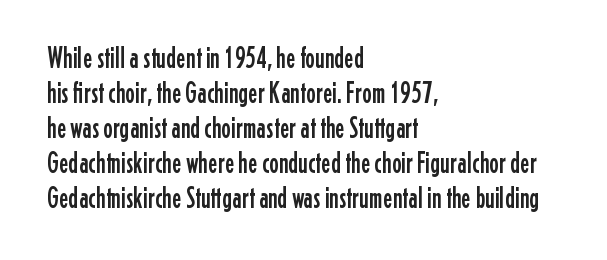
{"serif": "no", "italic": "no", "width": "condensed", "stroke_contrast": "low", "x_height": "medium", "monospaced": "no", "underline": "no", "align": "left", "line_spacing_ratio": 1.21, "letter_spacing": "normal", "letter_spacing_em": 0.0, "glyph_px": 29}
